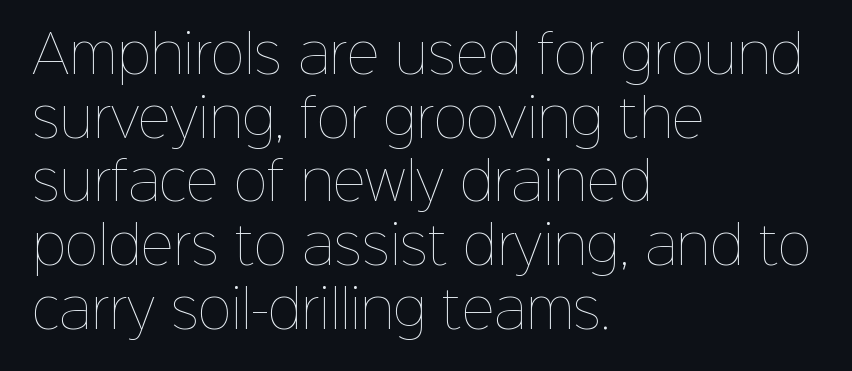
The image shows 51 px thin type, upright; set left-aligned, normal line spacing (1.25x), normal letter spacing, not underlined; low stroke contrast and a medium x-height.
